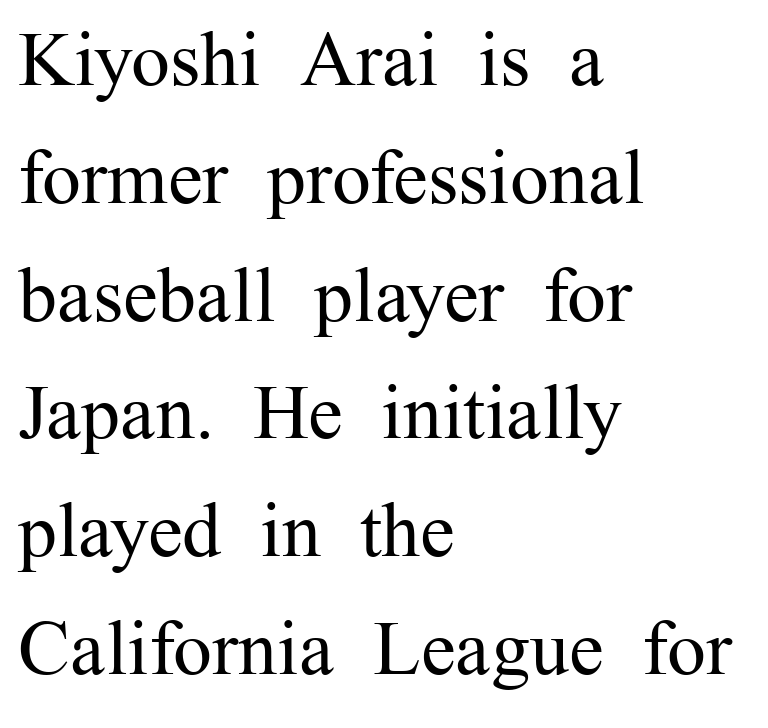
Q: Is the text bold? A: No.
Q: Is the text italic (slanted)? A: No, it is upright.
Q: Is the typeface a serif or a sans-serif typeface? A: Serif.
Q: Is the text underlined? A: No.
Q: How is the paragraph aligned? A: Left-aligned.
Q: Is the spacing between letters normal or unusually wide? A: Normal.
Q: Is the spacing between lines tight, normal or loose? A: Normal.
Q: Width (condensed, normal, or wide)? A: Normal.
Q: Stroke contrast? A: Medium.
Q: x-height? A: Medium.
Q: Monospaced? A: No.
